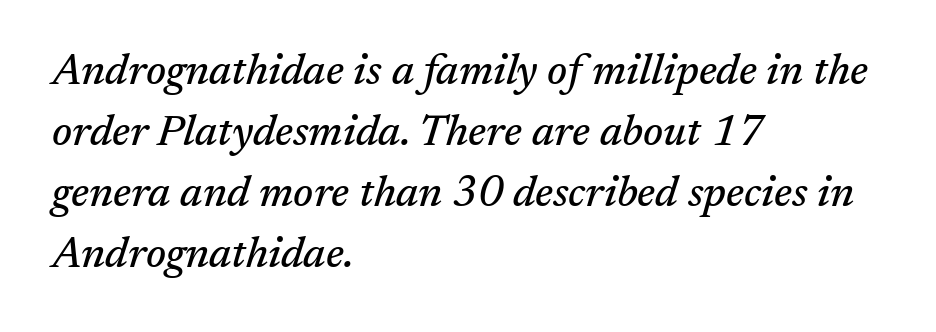
The image shows 43 px serif type, italic (leaning right); set left-aligned, normal line spacing (1.42x), normal letter spacing, not underlined; medium stroke contrast and a medium x-height.
